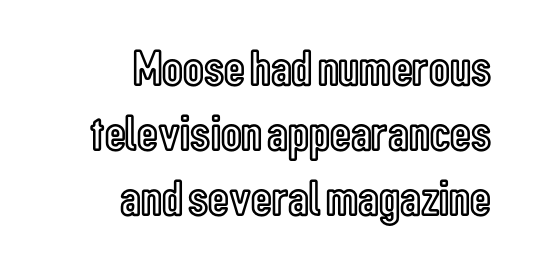
Ordinary non-slanted type is in use. Quick note: underline off. Standard letterfit; no display-style spreading of the glyphs. Here the designer chose a conventional face with non-uniform glyph widths.
